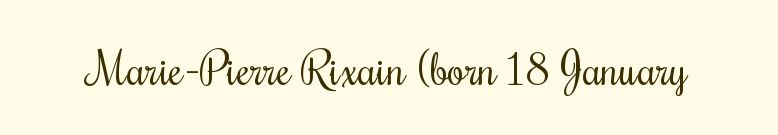
The letters look calm and open, with moderate or lighter stems. Looks like regular typesetting: each glyph gets only the width it needs. A typesetter would call this zero additional tracking. Underlining? Definitely not there.
